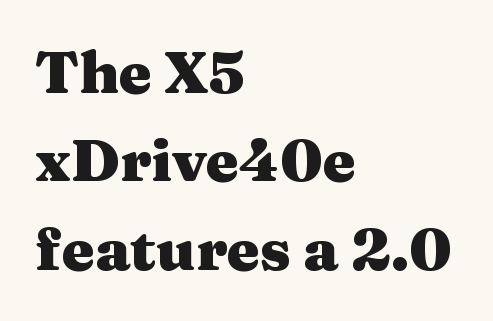
The image shows 59 px heavy, wide serif type, upright; set left-aligned, normal line spacing (1.5x), normal letter spacing, not underlined; medium stroke contrast and a medium x-height.
